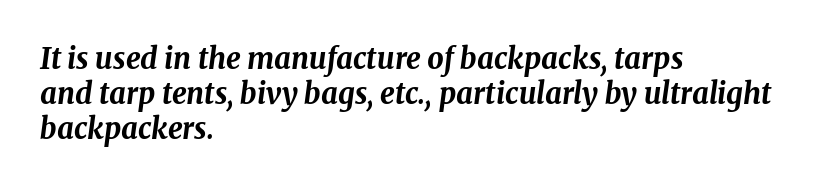
Q: Is the text bold? A: Yes.
Q: Is the text italic (slanted)? A: Yes, it leans right by about 8 degrees.
Q: Is the text underlined? A: No.
Q: How is the paragraph aligned? A: Left-aligned.
Q: Is the spacing between letters normal or unusually wide? A: Normal.
Q: Width (condensed, normal, or wide)? A: Normal.
Q: Stroke contrast? A: Medium.
Q: x-height? A: Medium.
Q: Monospaced? A: No.
